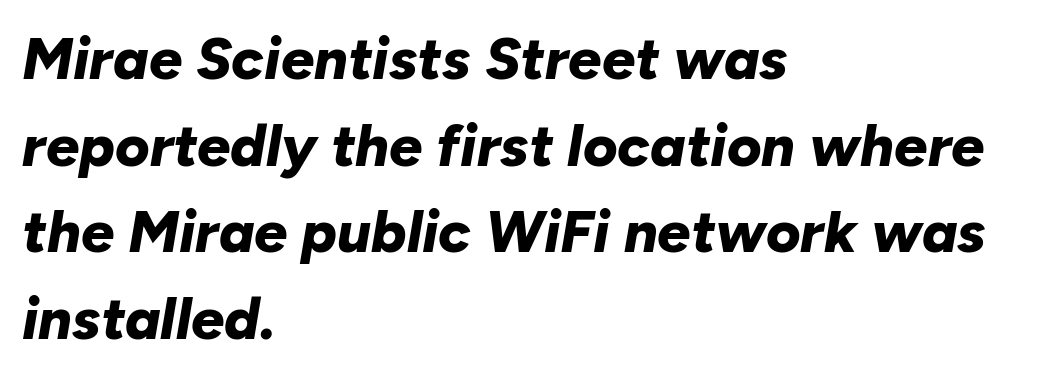
The image shows 59 px bold type, italic (leaning right); set left-aligned, normal line spacing (1.47x), normal letter spacing, not underlined; low stroke contrast and a medium x-height.
